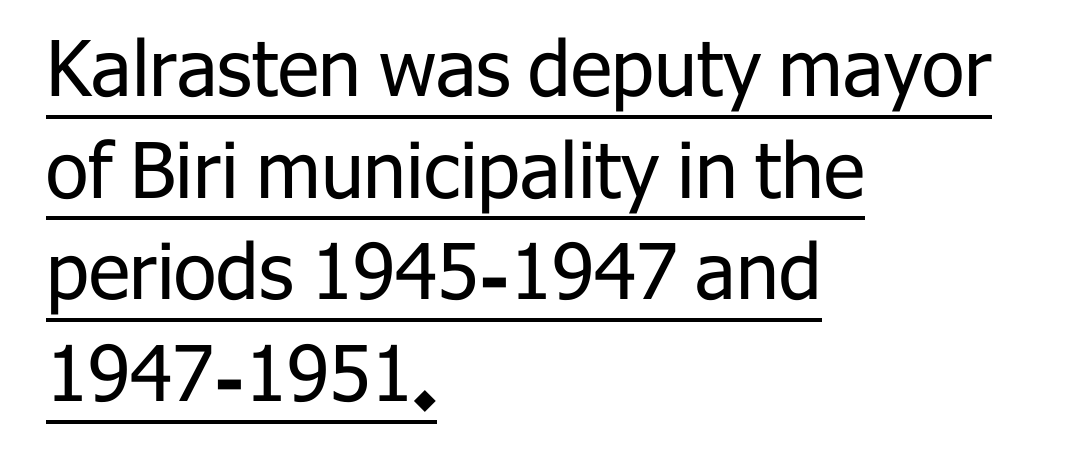
{"serif": "no", "italic": "no", "bold": "no", "weight": "regular", "width": "normal", "stroke_contrast": "low", "x_height": "medium", "monospaced": "no", "underline": "yes", "align": "left", "line_spacing": "normal", "line_spacing_ratio": 1.32, "letter_spacing": "normal", "letter_spacing_em": 0.0, "glyph_px": 77}
